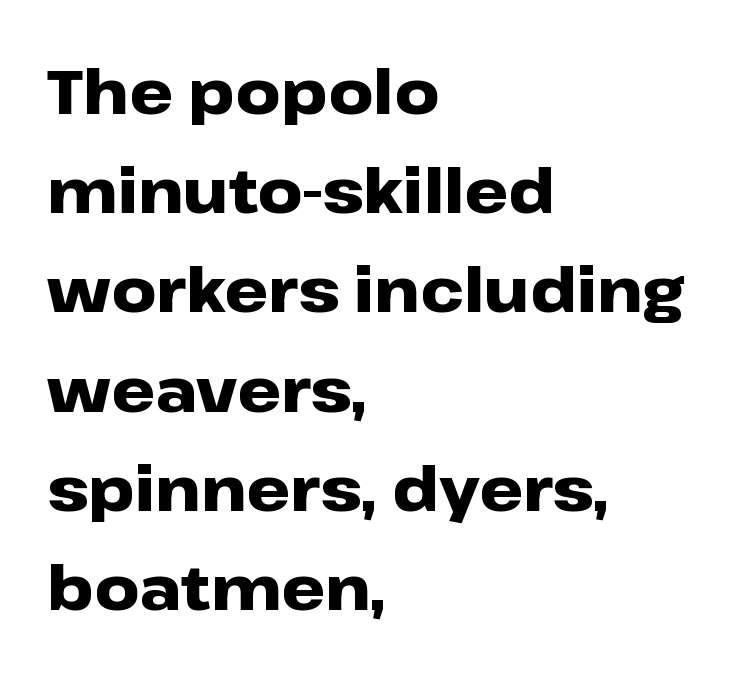
Q: Is the text bold? A: Yes.
Q: Is the text italic (slanted)? A: No, it is upright.
Q: Is the typeface a serif or a sans-serif typeface? A: Sans-serif.
Q: Is the text underlined? A: No.
Q: How is the paragraph aligned? A: Left-aligned.
Q: Is the spacing between letters normal or unusually wide? A: Normal.
Q: Is the spacing between lines tight, normal or loose? A: Normal.
Q: Width (condensed, normal, or wide)? A: Wide.
Q: Stroke contrast? A: Low.
Q: x-height? A: Medium.
Q: Monospaced? A: No.
